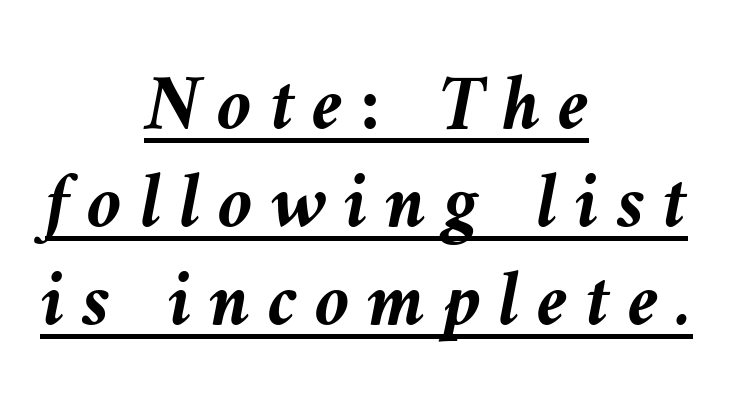
The image shows 79 px semibold type, italic (leaning left); set centered, line spacing 1.24x, unusually wide letter spacing (+0.22 em), underlined; medium stroke contrast and a medium x-height.
